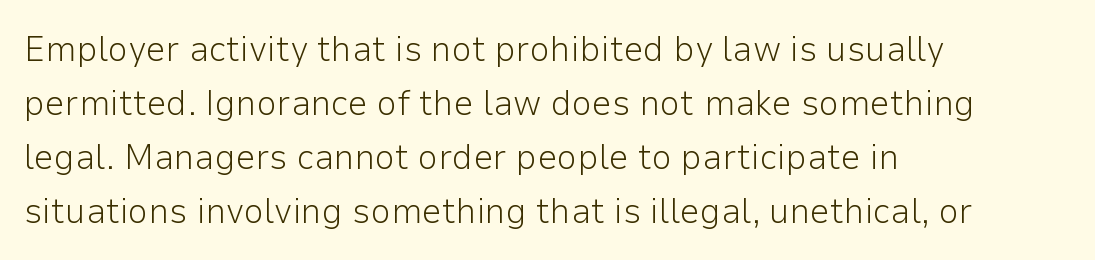
{"serif": "no", "italic": "no", "bold": "no", "weight": "light", "width": "normal", "stroke_contrast": "low", "x_height": "medium", "monospaced": "no", "underline": "no", "align": "left", "line_spacing": "normal", "line_spacing_ratio": 1.5, "letter_spacing": "normal", "letter_spacing_em": 0.0, "glyph_px": 36}
